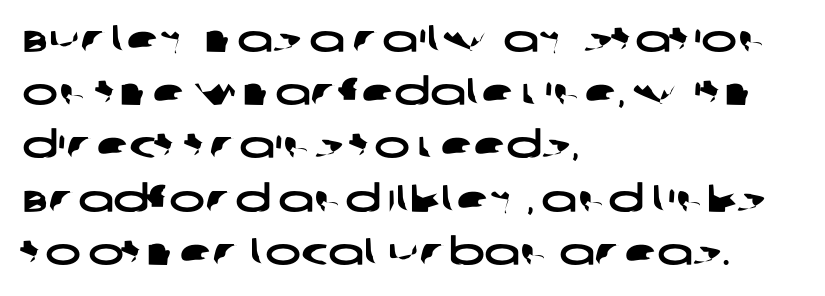
{"serif": "no", "width": "wide", "stroke_contrast": "low", "x_height": "large", "monospaced": "no", "underline": "no", "align": "left", "line_spacing": "normal", "line_spacing_ratio": 1.4, "letter_spacing": "normal", "letter_spacing_em": 0.0, "glyph_px": 38}
